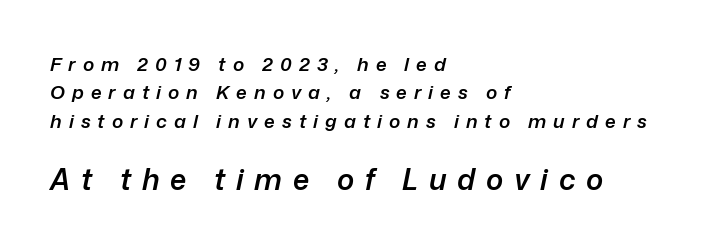
Reading top to bottom, the characters get bigger at the block break. Horizontal alignment here is leftward, the default for most running prose. Character widths vary here, with narrow letters taking less room than wide ones. The glyphs look as if they've been sheared to an angle. What weight is shown? A semibold, between regular and bold.
